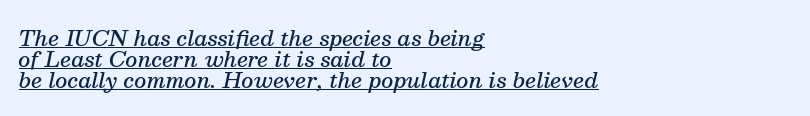
The image shows 21 px text type, italic (leaning right); set left-aligned, tight line spacing (1.0x), normal letter spacing, underlined.
